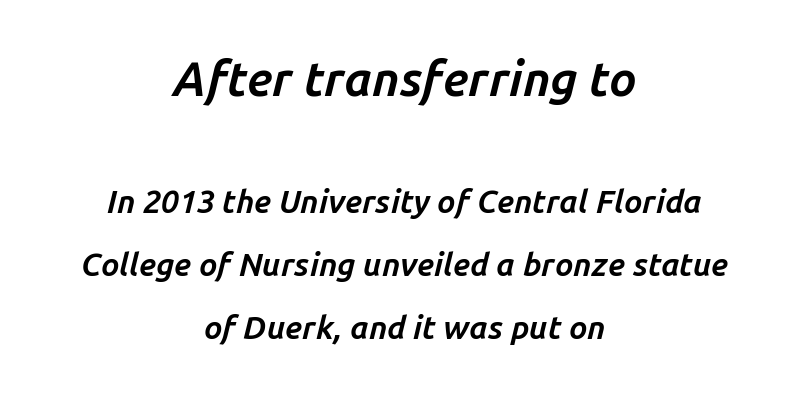
On the weight axis this lands at bold, roughly 700. Rendered with sloped, italic letterforms. Typesetter's note — upper block bumped up in size, lower block left smaller. The lines are quadded center.
